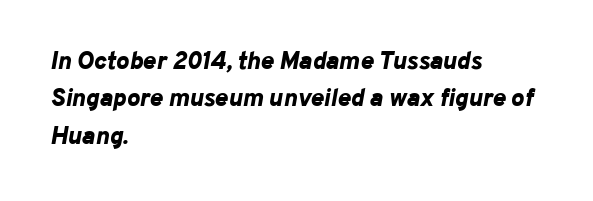
Anything drawn beneath the words? Only blank space. This sample uses an oblique cut, with every glyph tilted off the vertical. Heavy, bold letterforms. Inter-character spacing is left at the font's built-in metrics. Is the block centered? No — it sits flush against the left margin.
